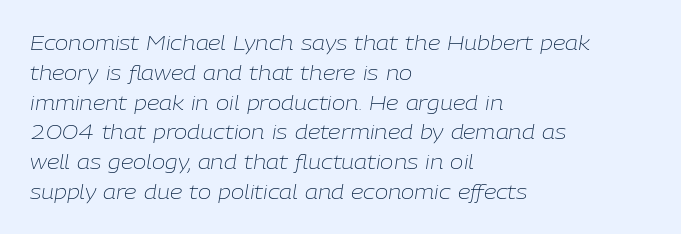
Q: Is the text bold? A: No.
Q: Is the text italic (slanted)? A: Yes, it leans right by about 9 degrees.
Q: Is the text underlined? A: No.
Q: How is the paragraph aligned? A: Left-aligned.
Q: Is the spacing between letters normal or unusually wide? A: Normal.
Q: Is the spacing between lines tight, normal or loose? A: Normal.
